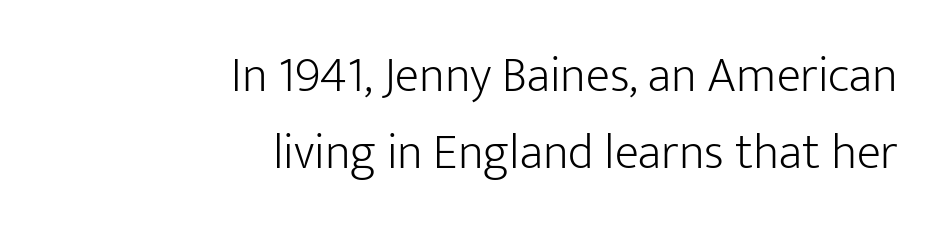
The image shows 50 px light sans-serif type, upright; set right-aligned, normal line spacing (1.55x), normal letter spacing, not underlined; low stroke contrast and a medium x-height.
